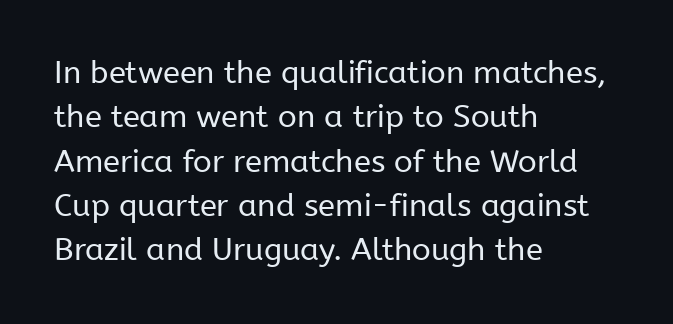
{"serif": "no", "italic": "no", "bold": "no", "weight": "regular", "width": "normal", "stroke_contrast": "low", "x_height": "medium", "monospaced": "no", "underline": "no", "align": "left", "line_spacing": "normal", "line_spacing_ratio": 1.43, "letter_spacing": "normal", "letter_spacing_em": 0.0, "glyph_px": 31}
